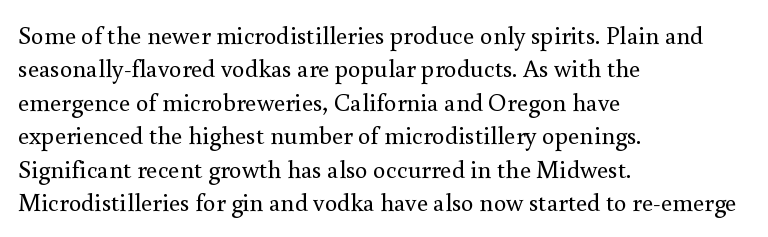
Q: Is the text bold? A: No.
Q: Is the text italic (slanted)? A: No, it is upright.
Q: Is the text underlined? A: No.
Q: How is the paragraph aligned? A: Left-aligned.
Q: Is the spacing between letters normal or unusually wide? A: Normal.
Q: Is the spacing between lines tight, normal or loose? A: Normal.
